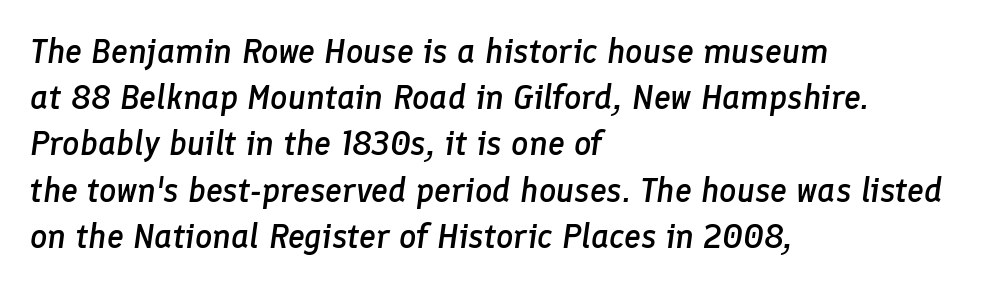
The image shows 34 px semibold type, italic (leaning right); set left-aligned, normal line spacing (1.36x), normal letter spacing, not underlined; low stroke contrast and a medium x-height.
